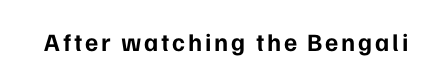
Weight check: bold — yes, fully. Ascenders rise straight up at ninety degrees. The string is rendered with underlining switched off.
